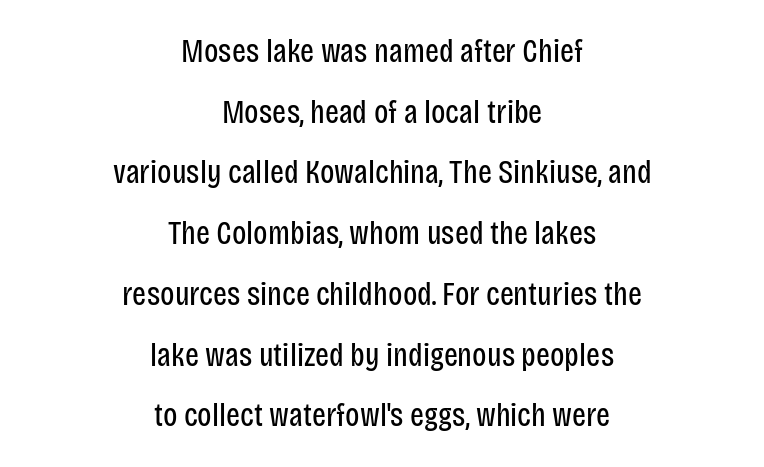
{"serif": "no", "italic": "no", "bold": "no", "weight": "regular", "width": "condensed", "stroke_contrast": "low", "x_height": "large", "monospaced": "no", "underline": "no", "align": "center", "line_spacing_ratio": 1.84, "letter_spacing": "normal", "letter_spacing_em": 0.0, "glyph_px": 33}
